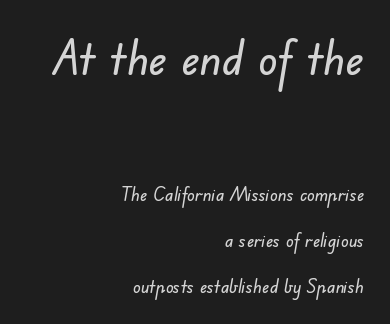
{"serif": "no", "width": "normal", "stroke_contrast": "low", "x_height": "small", "monospaced": "no", "underline": "no", "align": "right", "line_spacing": "loose", "line_spacing_ratio": 2.42, "letter_spacing": "normal", "letter_spacing_em": 0.0, "larger_block": "first", "size_ratio": 2.53, "glyph_px": 48}
